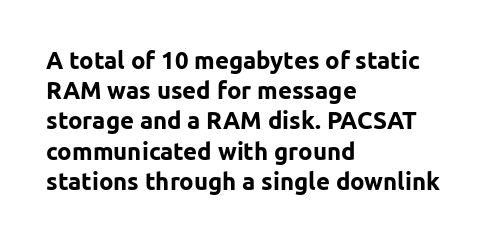
{"italic": "no", "bold": "yes", "underline": "no", "align": "left", "line_spacing": "normal", "line_spacing_ratio": 1.26, "letter_spacing": "normal", "letter_spacing_em": 0.0, "glyph_px": 24}
